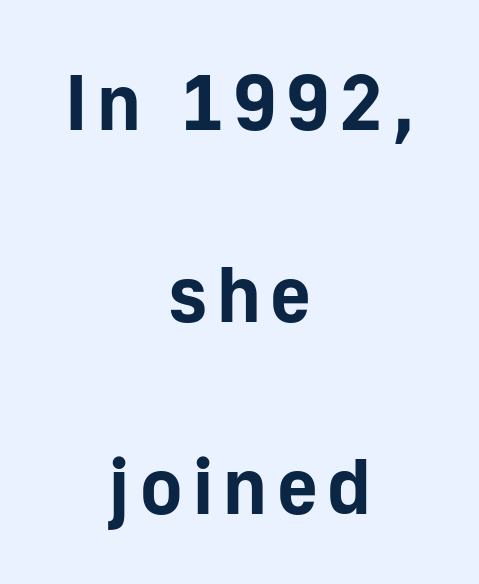
{"serif": "no", "italic": "no", "bold": "yes", "weight": "bold", "width": "normal", "stroke_contrast": "low", "x_height": "medium", "monospaced": "no", "underline": "no", "align": "center", "line_spacing": "loose", "line_spacing_ratio": 2.43, "glyph_px": 79}
